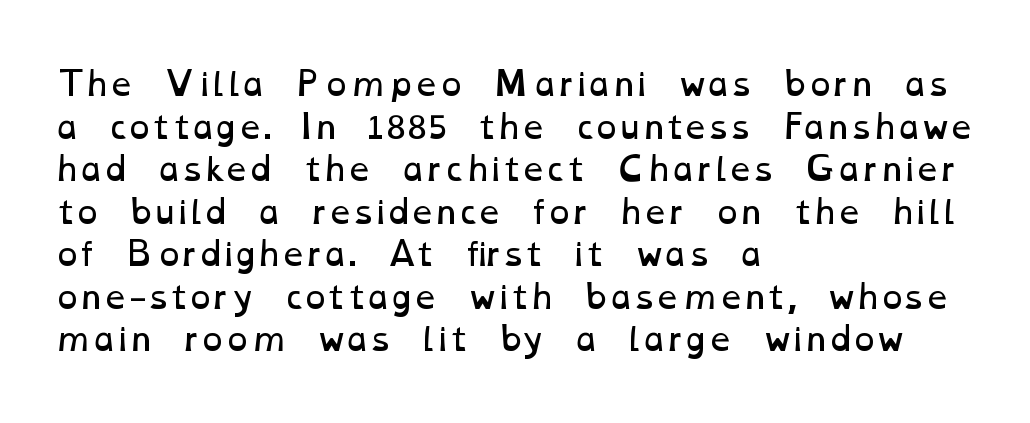
This rendering features lettering with no underline. A typesetter would call this leading conventional body-copy spacing. The setting favours the left margin, as ordinary paragraphs usually do. Proportional: the letters do not fall into vertical columns. Stroke thickness stays within the range of a standard reading face or lighter. Between one letter and the next there's only the usual sliver of space.
